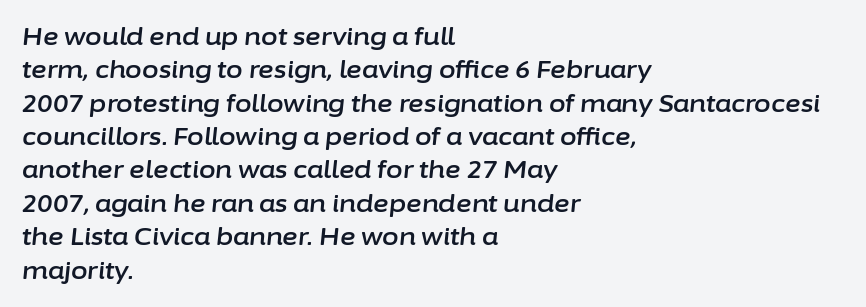
Q: Is the text italic (slanted)? A: Yes, it leans right by about 6 degrees.
Q: Is the text underlined? A: No.
Q: How is the paragraph aligned? A: Left-aligned.
Q: Is the spacing between letters normal or unusually wide? A: Normal.
Q: Is the spacing between lines tight, normal or loose? A: Normal.
